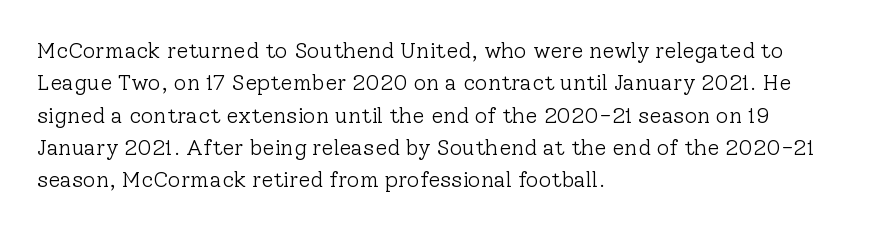
The image shows 22 px text type, upright; set left-aligned, normal line spacing (1.47x), normal letter spacing, not underlined.
